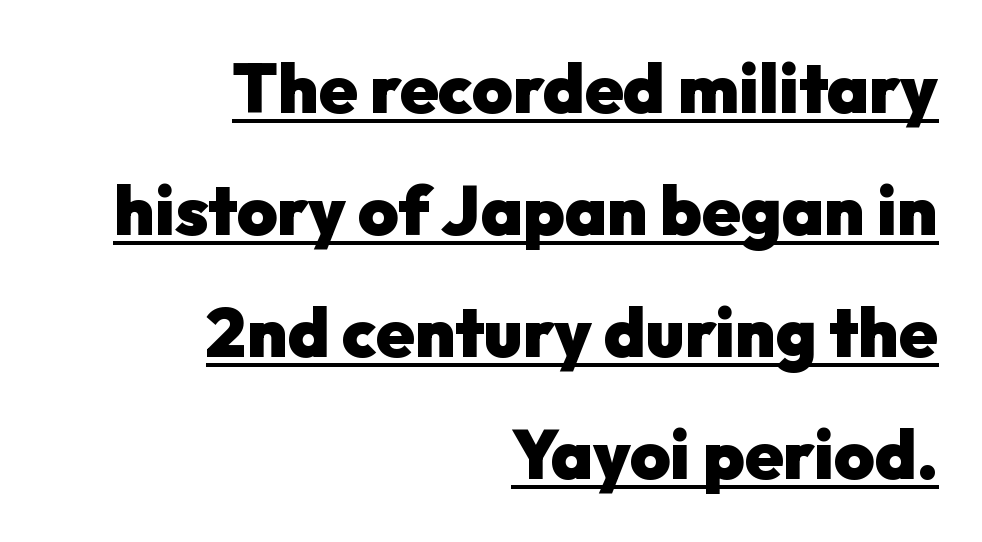
Q: Is the text bold? A: Yes.
Q: Is the text italic (slanted)? A: No, it is upright.
Q: Is the typeface a serif or a sans-serif typeface? A: Sans-serif.
Q: Is the text underlined? A: Yes.
Q: How is the paragraph aligned? A: Right-aligned.
Q: Is the spacing between letters normal or unusually wide? A: Normal.
Q: Width (condensed, normal, or wide)? A: Normal.
Q: Stroke contrast? A: Low.
Q: x-height? A: Medium.
Q: Monospaced? A: No.
